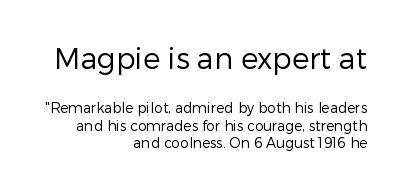
Q: Is the text bold? A: No.
Q: Is the text italic (slanted)? A: No, it is upright.
Q: Is the typeface a serif or a sans-serif typeface? A: Sans-serif.
Q: Is the text underlined? A: No.
Q: How is the paragraph aligned? A: Right-aligned.
Q: Is the spacing between letters normal or unusually wide? A: Normal.
Q: Is the spacing between lines tight, normal or loose? A: Normal.
Q: Which block of text is set in a larger size, the first (top) or the second (bottom)? A: The first (top) one.
Q: Width (condensed, normal, or wide)? A: Normal.
Q: Stroke contrast? A: Low.
Q: x-height? A: Medium.
Q: Monospaced? A: No.
